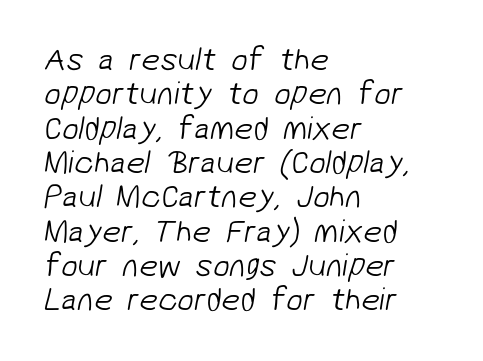
Are there feet on the stems? There aren't — it's a sans. A typesetter would call this zero additional tracking. Reading down the block, your eye returns to a fixed left position each line. Weight: regular or lighter.
